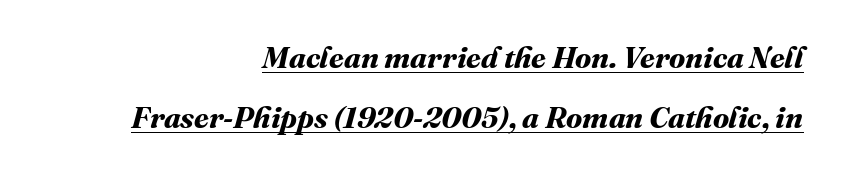
Q: Is the text bold? A: Yes.
Q: Is the text underlined? A: Yes.
Q: How is the paragraph aligned? A: Right-aligned.
Q: Is the spacing between letters normal or unusually wide? A: Normal.
Q: Is the spacing between lines tight, normal or loose? A: Loose.
Q: Width (condensed, normal, or wide)? A: Normal.
Q: Stroke contrast? A: Medium.
Q: x-height? A: Medium.
Q: Monospaced? A: No.
